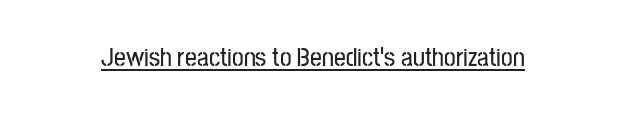
The image shows 26 px text type, upright; set normal letter spacing, underlined.
